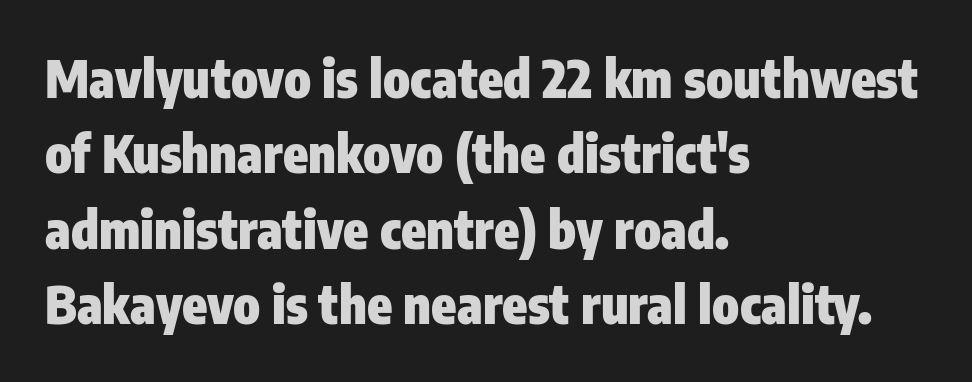
{"serif": "no", "italic": "no", "bold": "yes", "weight": "heavy", "width": "condensed", "stroke_contrast": "low", "x_height": "medium", "monospaced": "no", "underline": "no", "align": "left", "line_spacing": "normal", "line_spacing_ratio": 1.48, "letter_spacing": "normal", "letter_spacing_em": 0.0, "glyph_px": 51}
